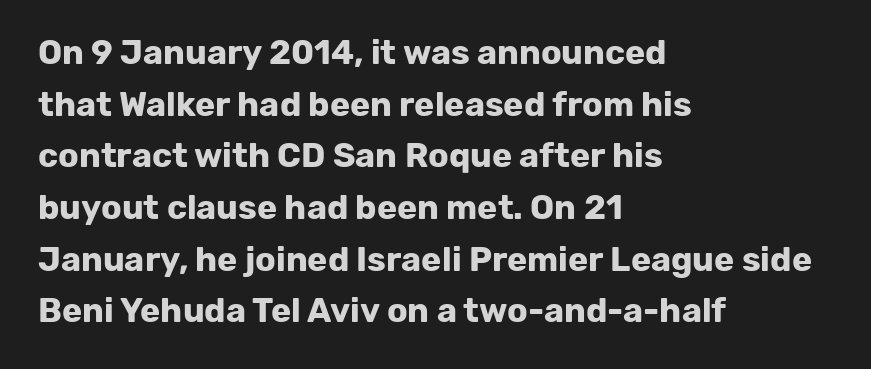
The image shows 34 px bold sans-serif type, upright; set left-aligned, normal line spacing (1.52x), normal letter spacing, not underlined; low stroke contrast and a medium x-height.
